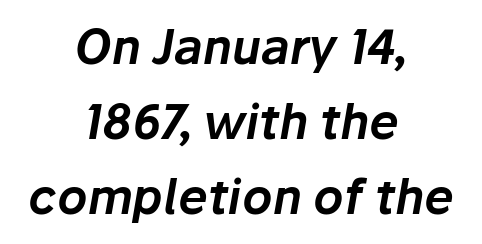
Horizontal alignment here is central, giving a formal, balanced look. Each word holds together tightly as a unit, with standard inter-letter gaps. The font's italic variant was chosen for this text. Interline gaps are of average width in this sample.
